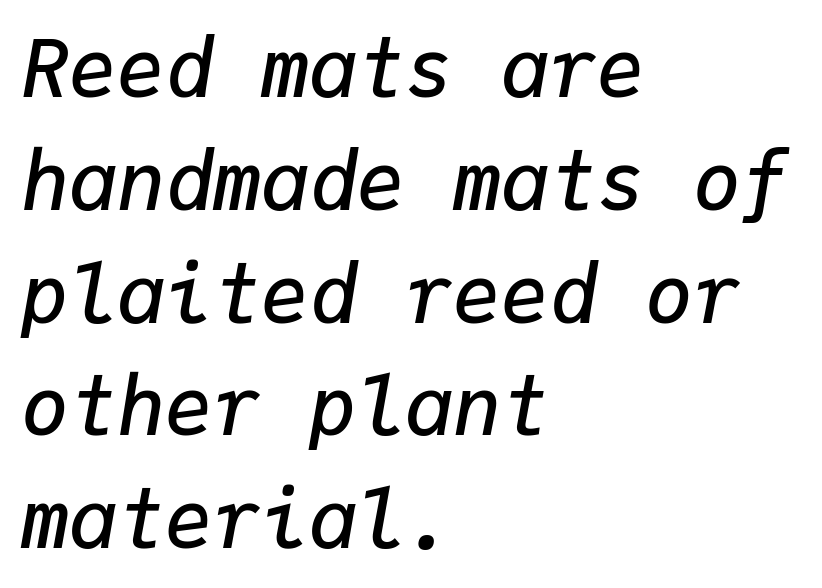
{"italic": "yes", "lean": "right", "slant_degrees": 9, "bold": "semi", "weight": "semibold", "width": "normal", "stroke_contrast": "low", "x_height": "medium", "monospaced": "yes", "underline": "no", "align": "left", "line_spacing": "normal", "line_spacing_ratio": 1.41, "letter_spacing": "normal", "letter_spacing_em": 0.0, "glyph_px": 80}
